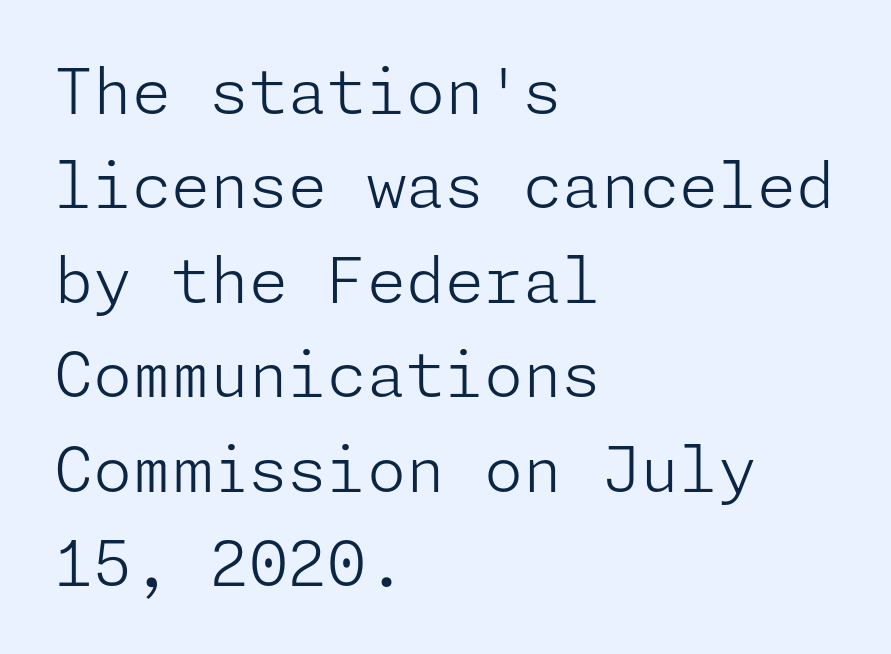
Vertical stems look standard width or narrower in stroke. Normally led — the rows are evenly, conventionally spaced. Words appear dense and cohesive because spacing is normal. In CSS terms this would be text-align: left. The characters display no serif detailing; their extremities are plain.
